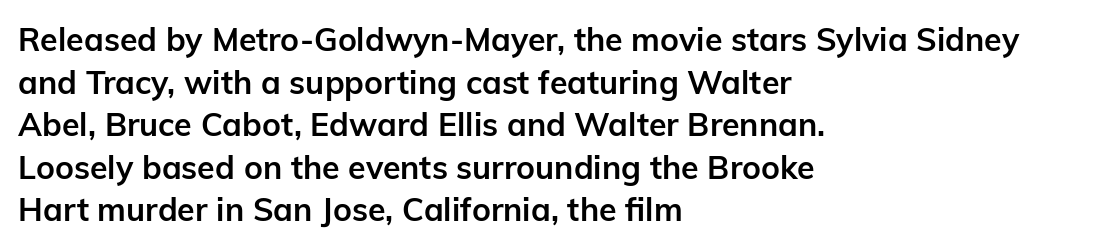
Each letter keeps its own natural width here, so spacing adapts to shape. Bare-footed words on every line. The designer left line spacing at the default. Posture: upright roman.
